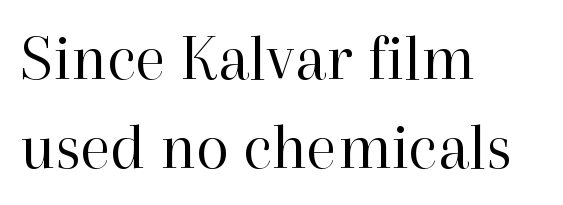
Q: Is the text bold? A: No.
Q: Is the text italic (slanted)? A: No, it is upright.
Q: Is the typeface a serif or a sans-serif typeface? A: Serif.
Q: Is the text underlined? A: No.
Q: How is the paragraph aligned? A: Left-aligned.
Q: Is the spacing between letters normal or unusually wide? A: Normal.
Q: Is the spacing between lines tight, normal or loose? A: Normal.
Q: Width (condensed, normal, or wide)? A: Normal.
Q: Stroke contrast? A: High.
Q: x-height? A: Medium.
Q: Monospaced? A: No.
